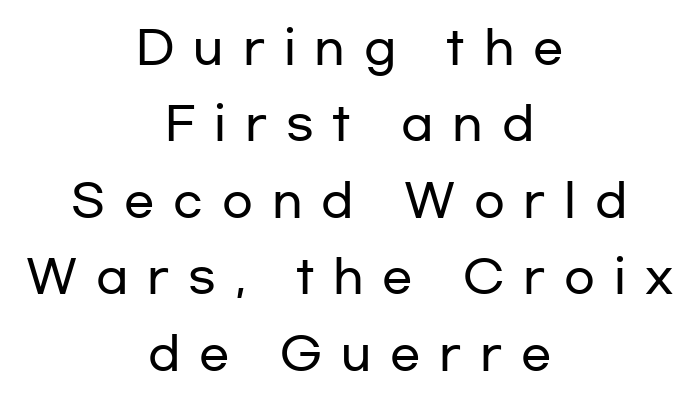
Compared with typical body copy, the letter spacing here is much looser. Leftover space on each line is divided equally before and after the words. A typesetter would call this leading conventional body-copy spacing. Check under the words: just untouched page. Stroke terminals: plain, sans-serif.
